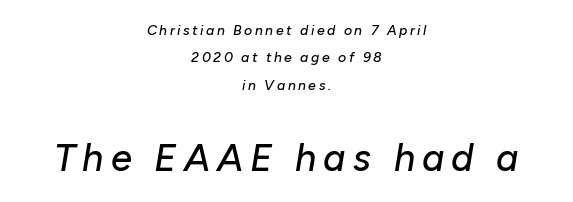
Q: Is the text italic (slanted)? A: Yes, it leans right by about 10 degrees.
Q: Is the text underlined? A: No.
Q: How is the paragraph aligned? A: Centered.
Q: Is the spacing between lines tight, normal or loose? A: Loose.
Q: Which block of text is set in a larger size, the first (top) or the second (bottom)? A: The second (bottom) one.
Q: Width (condensed, normal, or wide)? A: Normal.
Q: Stroke contrast? A: Low.
Q: x-height? A: Medium.
Q: Monospaced? A: No.
